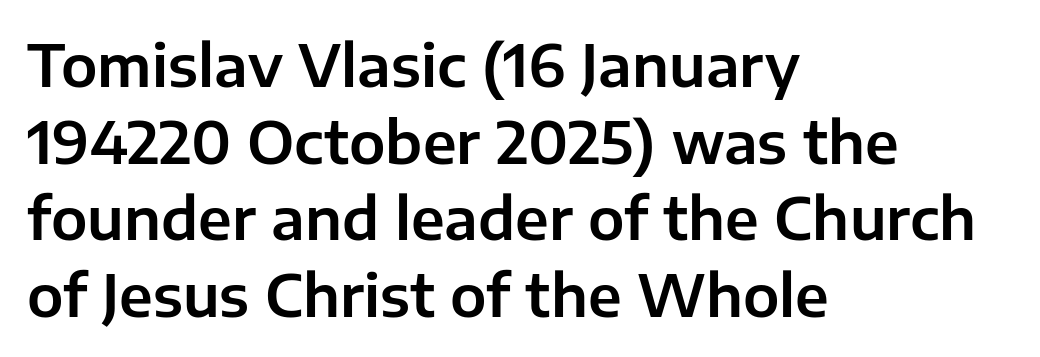
{"serif": "no", "italic": "no", "width": "normal", "stroke_contrast": "low", "x_height": "medium", "monospaced": "no", "underline": "no", "align": "left", "line_spacing": "normal", "line_spacing_ratio": 1.32, "letter_spacing": "normal", "letter_spacing_em": 0.0, "glyph_px": 58}
